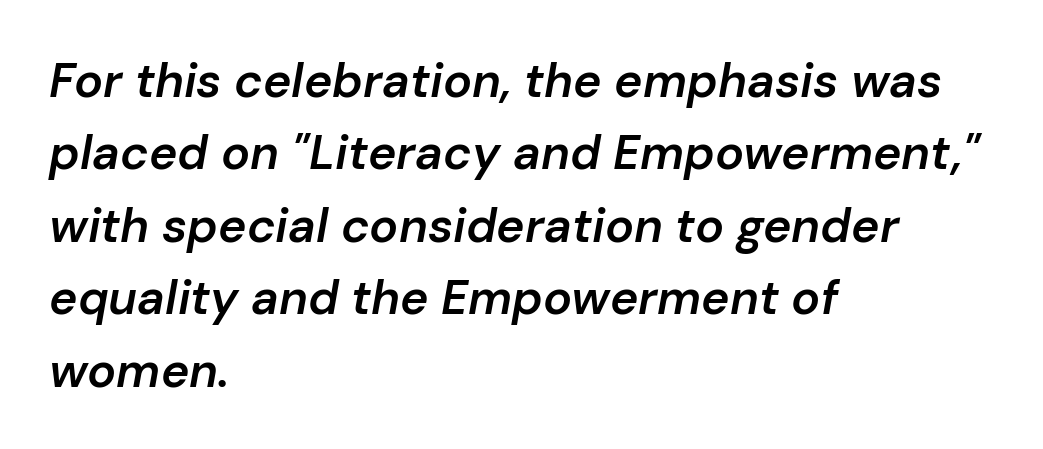
{"italic": "yes", "lean": "right", "slant_degrees": 10, "bold": "semi", "weight": "semibold", "width": "normal", "stroke_contrast": "low", "x_height": "medium", "monospaced": "no", "underline": "no", "align": "left", "line_spacing": "normal", "line_spacing_ratio": 1.51, "letter_spacing": "normal", "letter_spacing_em": 0.0, "glyph_px": 48}
